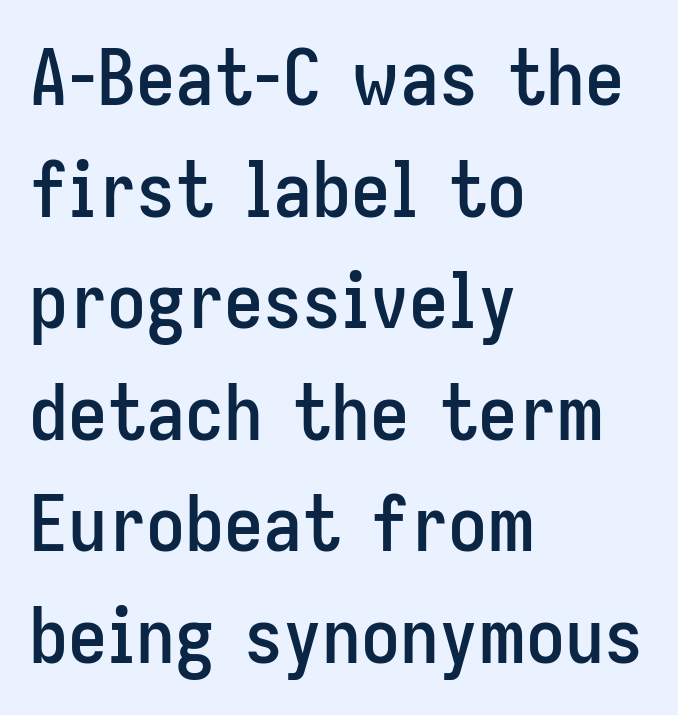
Q: Is the text italic (slanted)? A: No, it is upright.
Q: Is the typeface a serif or a sans-serif typeface? A: Sans-serif.
Q: Is the text underlined? A: No.
Q: How is the paragraph aligned? A: Left-aligned.
Q: Is the spacing between letters normal or unusually wide? A: Normal.
Q: Is the spacing between lines tight, normal or loose? A: Normal.
Q: Width (condensed, normal, or wide)? A: Condensed.
Q: Stroke contrast? A: Low.
Q: x-height? A: Medium.
Q: Monospaced? A: No.
